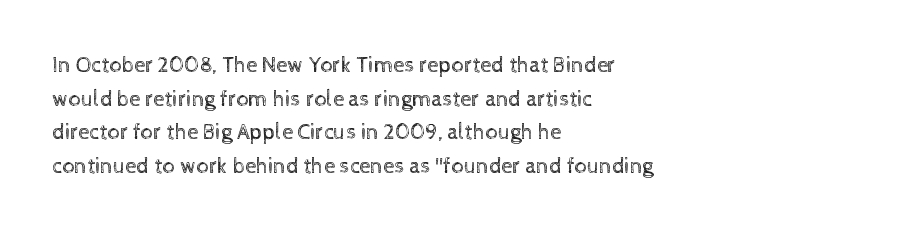
Q: Is the text bold? A: No.
Q: Is the text italic (slanted)? A: No, it is upright.
Q: Is the text underlined? A: No.
Q: How is the paragraph aligned? A: Left-aligned.
Q: Is the spacing between letters normal or unusually wide? A: Normal.
Q: Is the spacing between lines tight, normal or loose? A: Normal.
